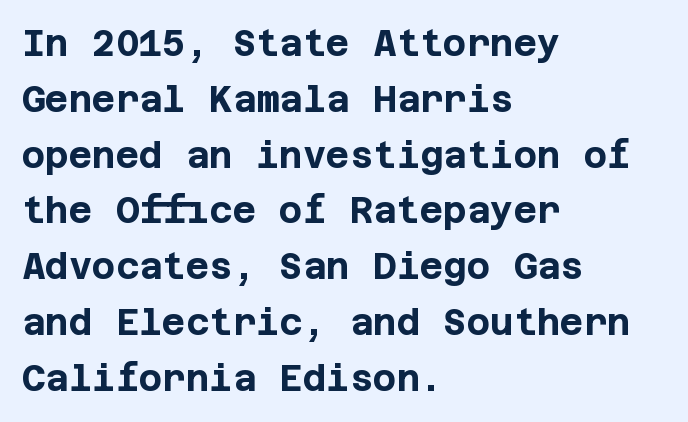
{"serif": "no", "italic": "no", "bold": "yes", "weight": "bold", "width": "normal", "stroke_contrast": "low", "x_height": "large", "underline": "no", "align": "left", "line_spacing": "normal", "line_spacing_ratio": 1.55, "letter_spacing": "normal", "letter_spacing_em": 0.0, "glyph_px": 36}
